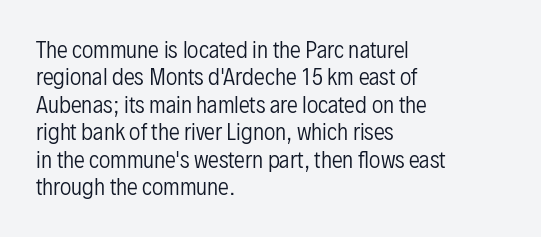
The image shows 22 px text type, upright; set left-aligned, normal line spacing (1.25x), normal letter spacing, not underlined.
